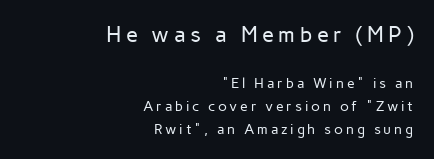
Clear beneath every line of the passage. Summary of vertical rhythm: regular, with standard interline spacing. These lines were composed using upright roman letters. The typesetter chose a ragged-left arrangement here. These two chunks differ in scale, with the top chunk taking the larger measure.
